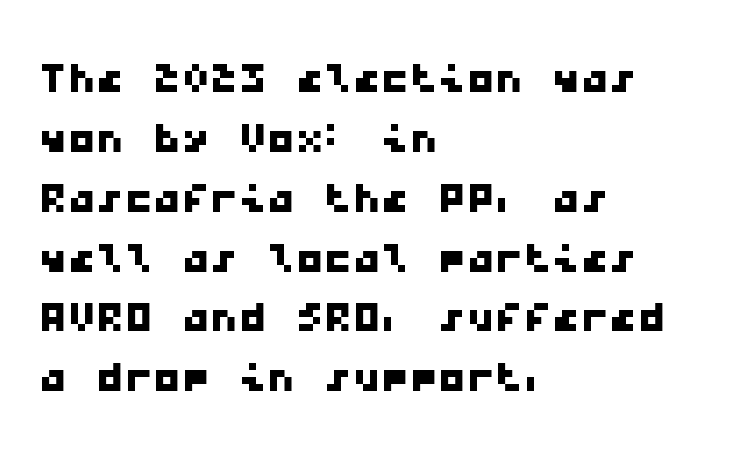
{"serif": "no", "width": "wide", "stroke_contrast": "low", "x_height": "medium", "monospaced": "yes", "underline": "no", "align": "left", "line_spacing": "tight", "line_spacing_ratio": 1.05, "letter_spacing": "normal", "letter_spacing_em": 0.0, "glyph_px": 57}
